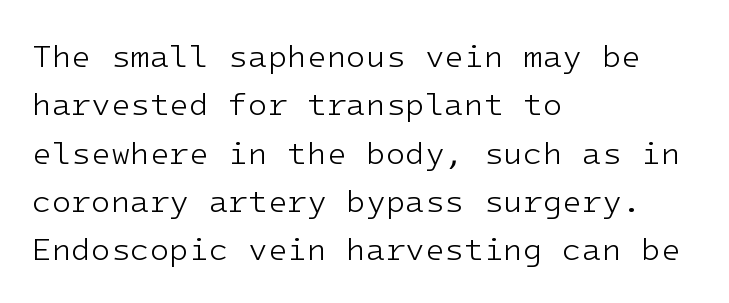
How are the letters spaced? Ordinarily, with no added tracking. Posture: vertical. Counters stay open thanks to moderate or lighter strokes. In terms of letterform style, serifs are entirely absent. The leading is moderate, giving the passage an even texture. A student would call this left alignment; a typographer would say flush left, rag right.
